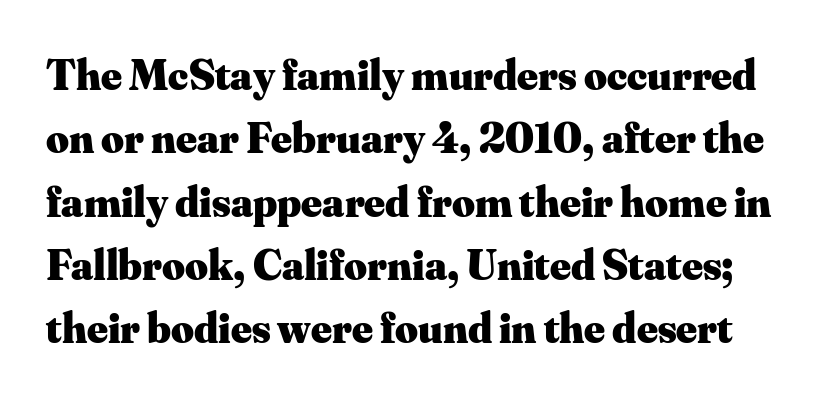
Q: Is the text bold? A: Yes.
Q: Is the text italic (slanted)? A: No, it is upright.
Q: Is the typeface a serif or a sans-serif typeface? A: Serif.
Q: Is the text underlined? A: No.
Q: Is the spacing between letters normal or unusually wide? A: Normal.
Q: Is the spacing between lines tight, normal or loose? A: Normal.
Q: Width (condensed, normal, or wide)? A: Normal.
Q: Stroke contrast? A: Medium.
Q: x-height? A: Small.
Q: Monospaced? A: No.
